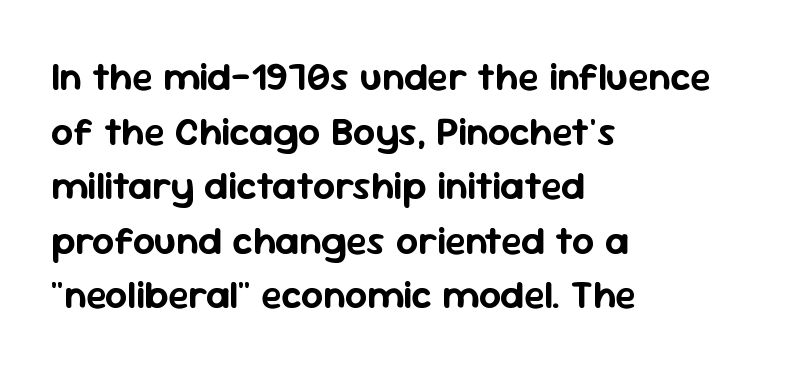
The image shows 39 px sans-serif type, upright; set left-aligned, normal line spacing (1.4x), normal letter spacing, not underlined; low stroke contrast and a medium x-height.
